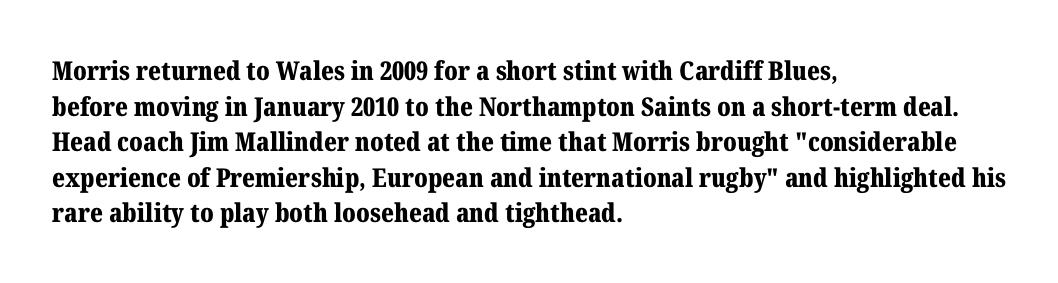
The image shows 26 px bold type, upright; set left-aligned, normal line spacing (1.37x), normal letter spacing, not underlined.
